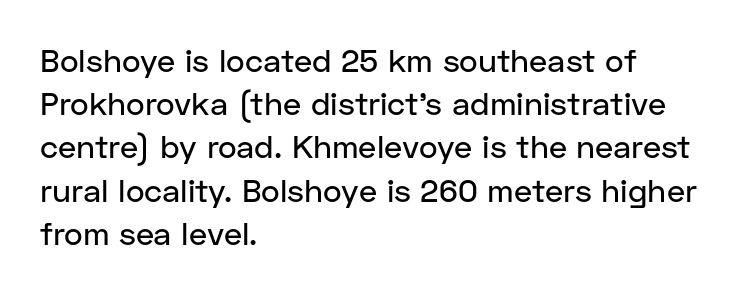
Q: Is the text italic (slanted)? A: No, it is upright.
Q: Is the typeface a serif or a sans-serif typeface? A: Sans-serif.
Q: Is the text underlined? A: No.
Q: How is the paragraph aligned? A: Left-aligned.
Q: Is the spacing between letters normal or unusually wide? A: Normal.
Q: Is the spacing between lines tight, normal or loose? A: Normal.
Q: Width (condensed, normal, or wide)? A: Normal.
Q: Stroke contrast? A: Low.
Q: x-height? A: Medium.
Q: Monospaced? A: No.
